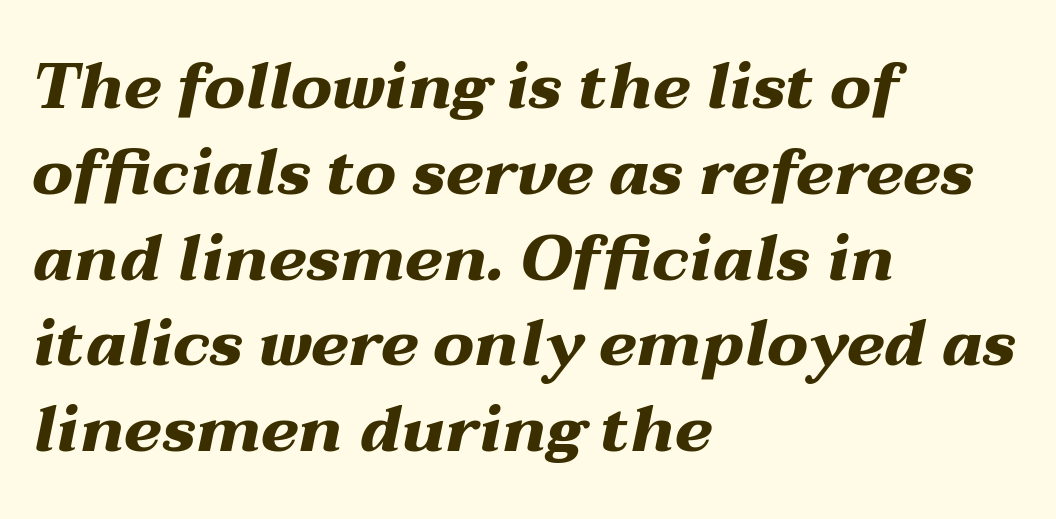
{"italic": "yes", "lean": "right", "slant_degrees": 12, "bold": "yes", "weight": "heavy", "width": "wide", "stroke_contrast": "medium", "x_height": "medium", "monospaced": "no", "underline": "no", "align": "left", "line_spacing": "normal", "line_spacing_ratio": 1.34, "letter_spacing": "normal", "letter_spacing_em": 0.0, "glyph_px": 64}
